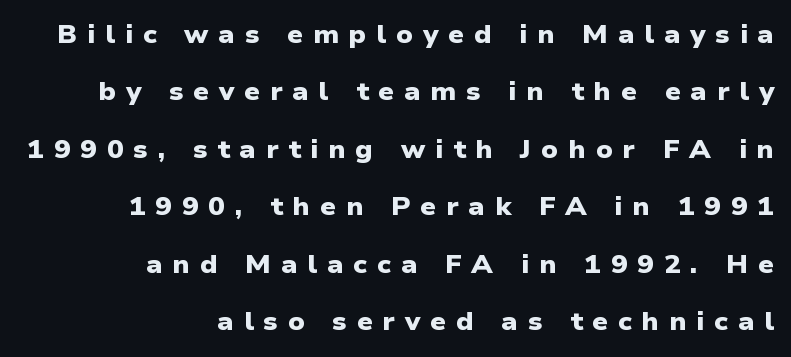
Q: Is the text bold? A: Yes.
Q: Is the text underlined? A: No.
Q: How is the paragraph aligned? A: Right-aligned.
Q: Is the spacing between letters normal or unusually wide? A: Unusually wide.
Q: Is the spacing between lines tight, normal or loose? A: Loose.
